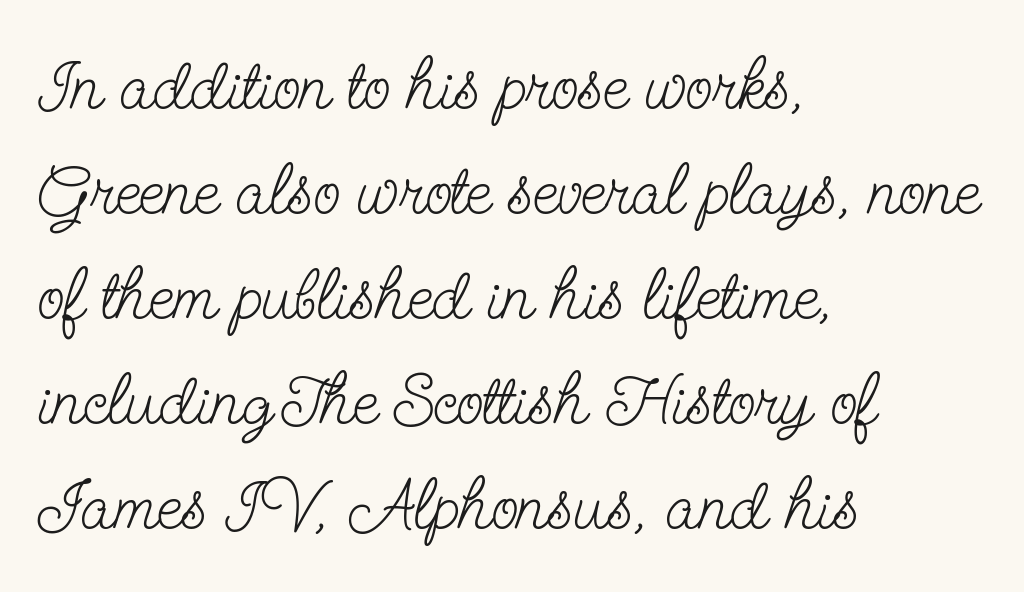
Between one letter and the next there's only the usual sliver of space. The font family rendered here belongs to the serif group. The characters are drawn with everyday or finer stroke widths. The face used here is proportionally spaced, like ordinary book or web type.
